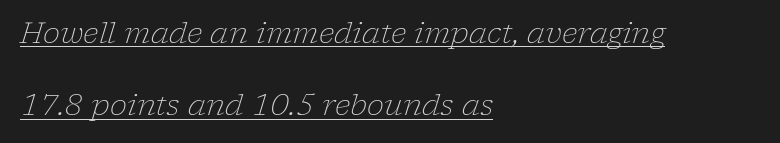
The letterforms sit at book weight or below. The passage shown is typeset with a serif family. Spacing between characters is what you'd get straight out of the box. Is the block centered? No — it sits flush against the left margin.
